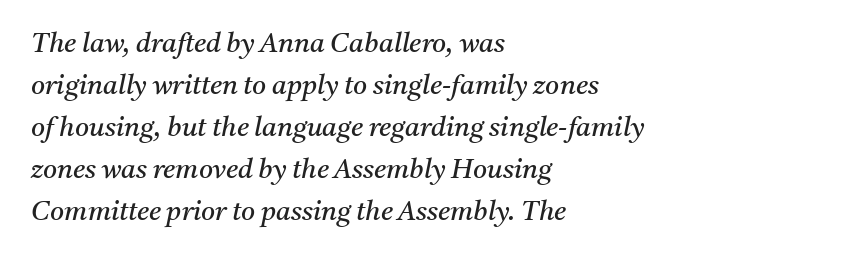
{"italic": "yes", "lean": "right", "slant_degrees": 11, "bold": "no", "underline": "no", "align": "left", "line_spacing": "normal", "line_spacing_ratio": 1.56, "letter_spacing": "normal", "letter_spacing_em": 0.0, "glyph_px": 27}
